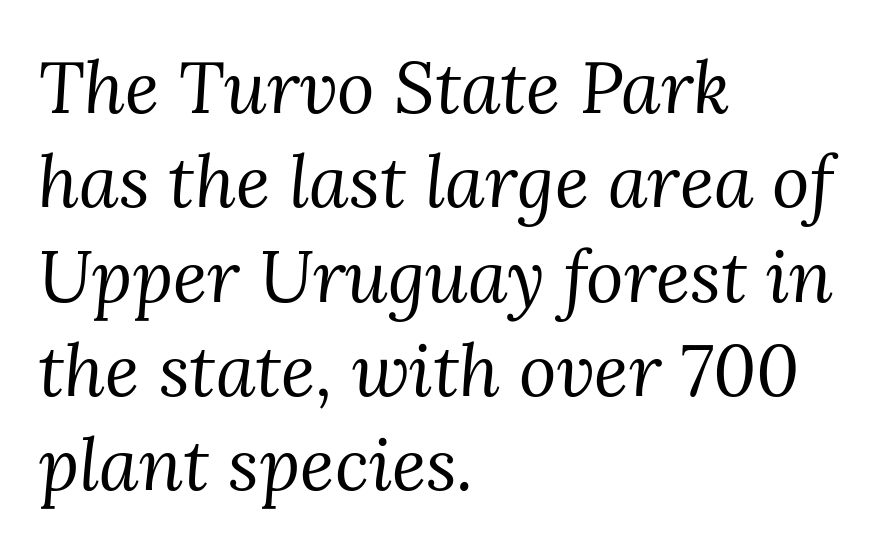
{"serif": "yes", "italic": "yes", "lean": "right", "slant_degrees": 3, "bold": "no", "weight": "regular", "width": "normal", "stroke_contrast": "medium", "x_height": "medium", "monospaced": "no", "underline": "no", "align": "left", "line_spacing": "normal", "line_spacing_ratio": 1.31, "letter_spacing": "normal", "letter_spacing_em": 0.0, "glyph_px": 72}
